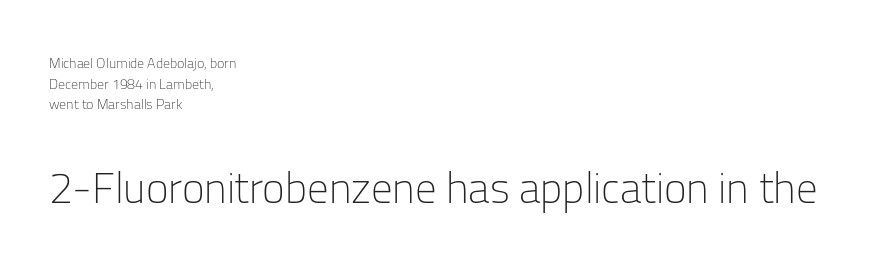
{"serif": "no", "italic": "no", "bold": "no", "weight": "light", "width": "normal", "stroke_contrast": "low", "x_height": "medium", "monospaced": "no", "underline": "no", "align": "left", "line_spacing": "normal", "line_spacing_ratio": 1.48, "letter_spacing": "normal", "letter_spacing_em": 0.0, "larger_block": "second", "size_ratio": 3.07, "glyph_px": 43}
